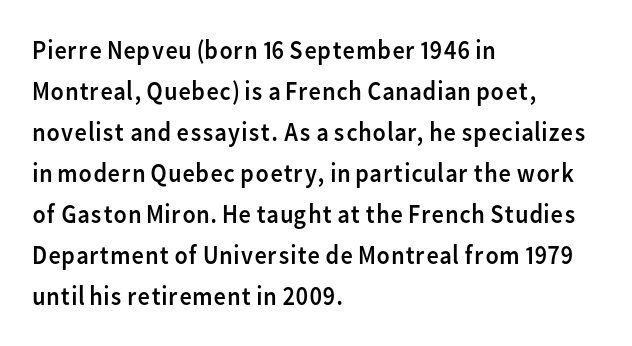
Q: Is the text bold? A: No.
Q: Is the text italic (slanted)? A: No, it is upright.
Q: Is the text underlined? A: No.
Q: How is the paragraph aligned? A: Left-aligned.
Q: Is the spacing between letters normal or unusually wide? A: Normal.
Q: Is the spacing between lines tight, normal or loose? A: Normal.
